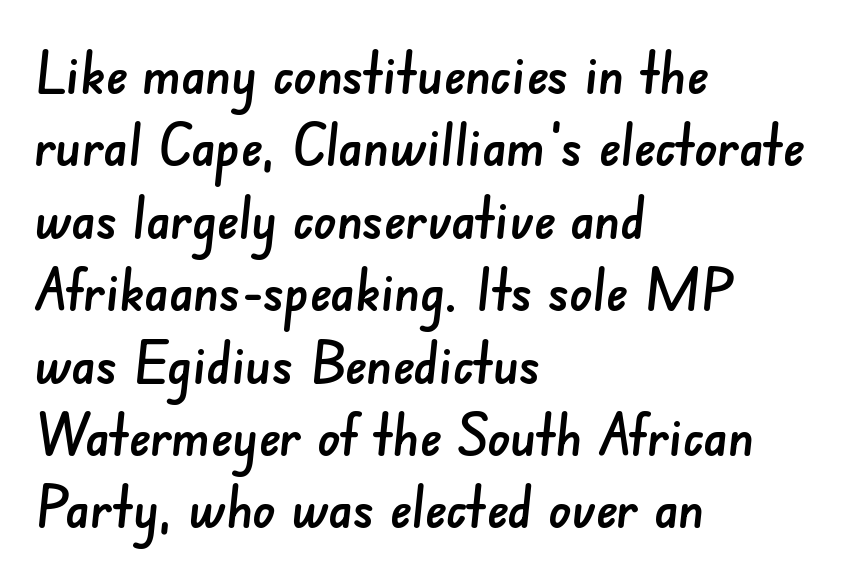
Words appear dense and cohesive because spacing is normal. This rendering features lettering with no underline. Is the block centered? No — it sits flush against the left margin. The block of text has a typical density, with ordinary space between rows. Character widths vary here, with narrow letters taking less room than wide ones. What kind of face is this? One without serifs — a sans.
